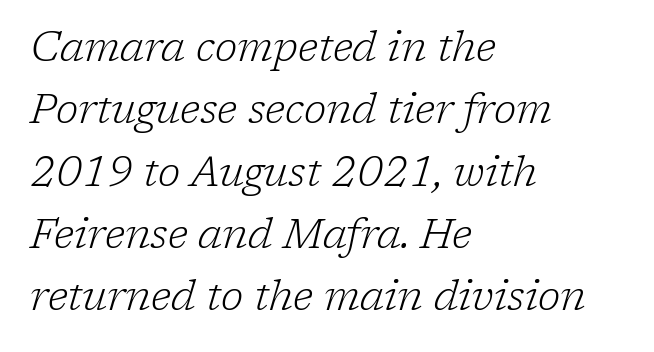
Q: Is the text bold? A: No.
Q: Is the text italic (slanted)? A: Yes, it leans right by about 17 degrees.
Q: Is the typeface a serif or a sans-serif typeface? A: Serif.
Q: Is the text underlined? A: No.
Q: How is the paragraph aligned? A: Left-aligned.
Q: Is the spacing between letters normal or unusually wide? A: Normal.
Q: Is the spacing between lines tight, normal or loose? A: Normal.
Q: Width (condensed, normal, or wide)? A: Normal.
Q: Stroke contrast? A: Low.
Q: x-height? A: Medium.
Q: Monospaced? A: No.
